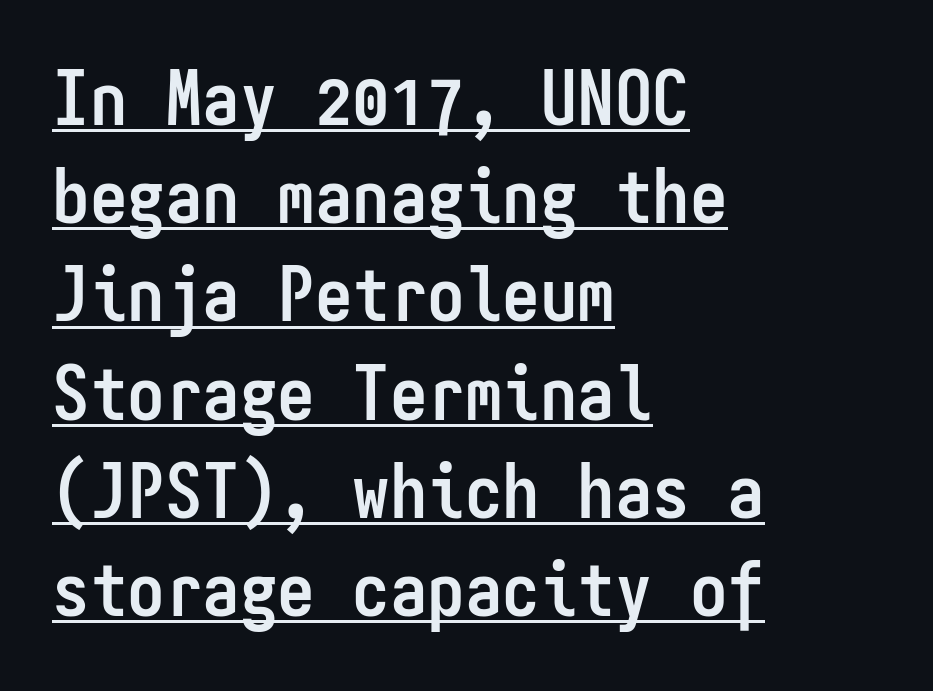
The string is rendered with underlining switched on. Vertically, the passage feels balanced, rows spaced as you'd expect. Font category for this specimen: sans-serif. Is there any slant? The stems are plumb.
